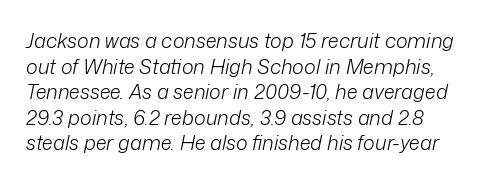
This rendering leaves character spacing at its baseline value. These lines stack with their left ends in a neat column. Notice how the stems are inclined rather than vertical — that's the hallmark of italics. A clean baseline with only descenders dipping below it.
